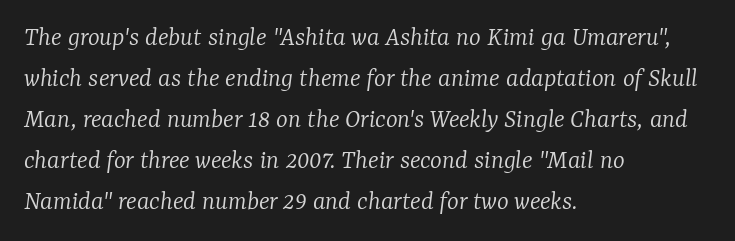
Q: Is the text bold? A: No.
Q: Is the text italic (slanted)? A: Yes, it leans right by about 7 degrees.
Q: Is the typeface a serif or a sans-serif typeface? A: Serif.
Q: Is the text underlined? A: No.
Q: How is the paragraph aligned? A: Left-aligned.
Q: Is the spacing between letters normal or unusually wide? A: Normal.
Q: Is the spacing between lines tight, normal or loose? A: Normal.
Q: Width (condensed, normal, or wide)? A: Normal.
Q: Stroke contrast? A: Low.
Q: x-height? A: Medium.
Q: Monospaced? A: No.
